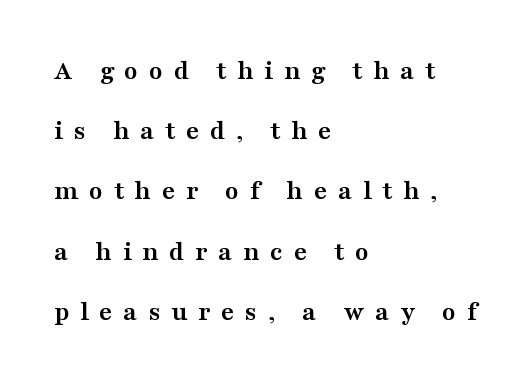
Q: Is the text bold? A: Yes.
Q: Is the text italic (slanted)? A: No, it is upright.
Q: Is the typeface a serif or a sans-serif typeface? A: Serif.
Q: Is the text underlined? A: No.
Q: How is the paragraph aligned? A: Left-aligned.
Q: Is the spacing between letters normal or unusually wide? A: Unusually wide.
Q: Is the spacing between lines tight, normal or loose? A: Loose.
Q: Width (condensed, normal, or wide)? A: Wide.
Q: Stroke contrast? A: Medium.
Q: x-height? A: Medium.
Q: Monospaced? A: No.
